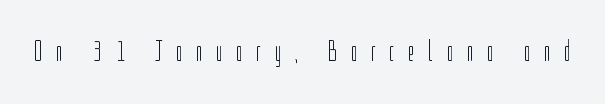
Q: Is the text bold? A: No.
Q: Is the text italic (slanted)? A: No, it is upright.
Q: Is the typeface a serif or a sans-serif typeface? A: Sans-serif.
Q: Is the text underlined? A: No.
Q: Is the spacing between letters normal or unusually wide? A: Unusually wide.
Q: Width (condensed, normal, or wide)? A: Condensed.
Q: Stroke contrast? A: Low.
Q: x-height? A: Medium.
Q: Monospaced? A: No.
